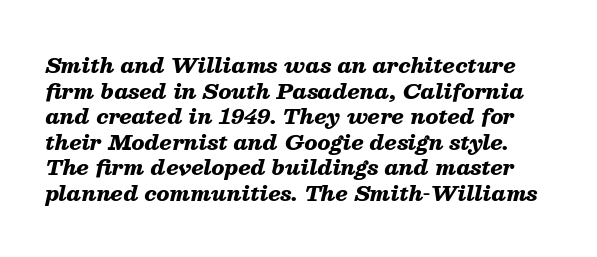
The image shows 21 px bold type, italic (leaning right); set line spacing 1.22x, normal letter spacing, not underlined.
